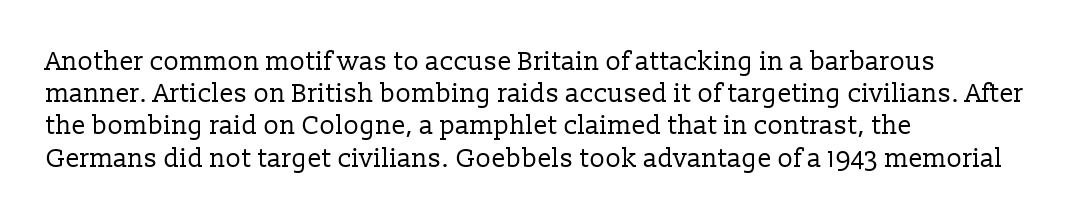
No letter is thick-stroked: the sample isn't bold. The lettering stays uniformly vertical, giving the passage a roman look. This sample uses plain, unmodified letter spacing. These lines stack with their left ends in a neat column. The gap between lines stays unmarked.
